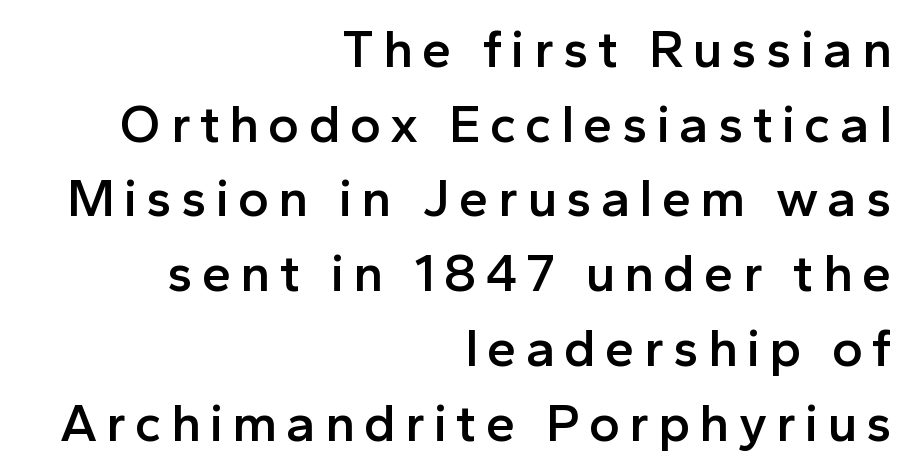
The words here are not underlined. Note the varied advance widths — an 'i' is clearly narrower than an 'm'. To sum up the face: it is a sans, with no serifs. Does the leading feel generous? No, just average. Characters remain perfectly vertical along every line. Is the block centered? No — it sits flush against the right margin.
